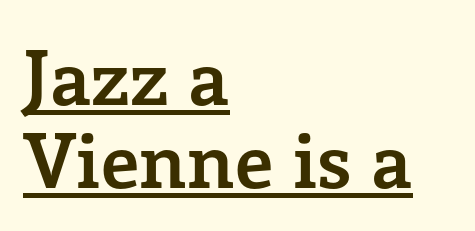
Q: Is the text bold? A: Yes.
Q: Is the text italic (slanted)? A: No, it is upright.
Q: Is the typeface a serif or a sans-serif typeface? A: Serif.
Q: Is the text underlined? A: Yes.
Q: How is the paragraph aligned? A: Left-aligned.
Q: Is the spacing between letters normal or unusually wide? A: Normal.
Q: Is the spacing between lines tight, normal or loose? A: Tight.
Q: Width (condensed, normal, or wide)? A: Normal.
Q: Stroke contrast? A: Low.
Q: x-height? A: Medium.
Q: Monospaced? A: No.
